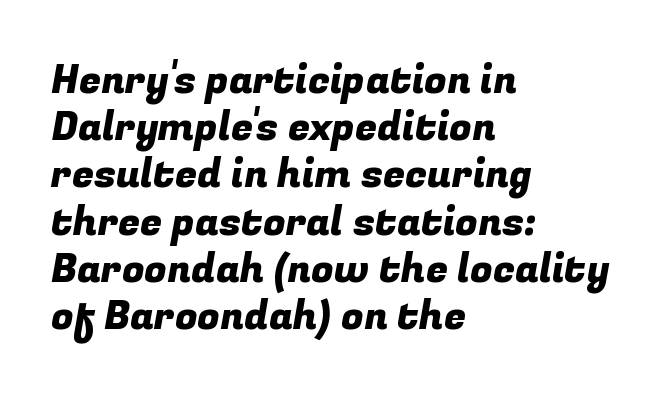
The image shows 40 px sans-serif type; set left-aligned, line spacing 1.18x, normal letter spacing, not underlined; low stroke contrast and a medium x-height.
